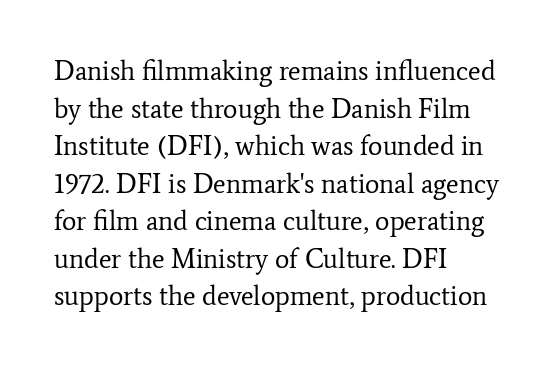
{"italic": "no", "bold": "no", "underline": "no", "align": "left", "line_spacing": "normal", "line_spacing_ratio": 1.39, "letter_spacing": "normal", "letter_spacing_em": 0.0, "glyph_px": 27}
